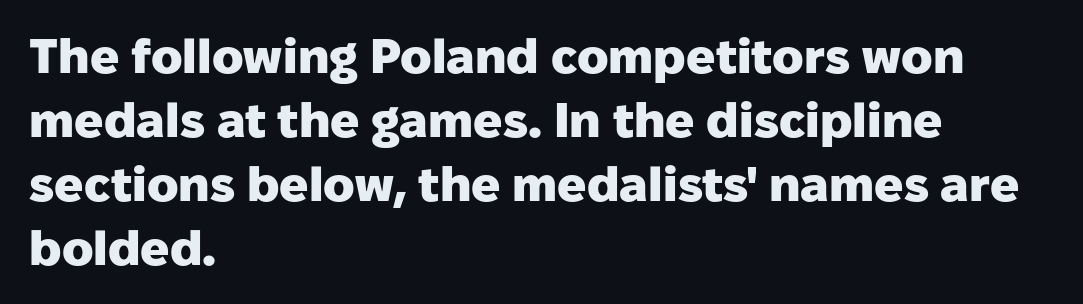
The image shows 48 px heavy sans-serif type, upright; set left-aligned, normal line spacing (1.33x), normal letter spacing, not underlined; low stroke contrast and a medium x-height.
